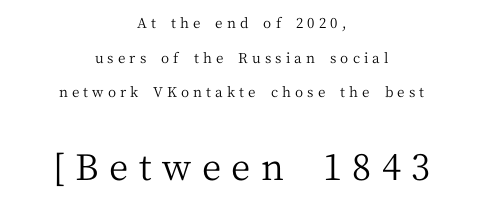
The image shows 36 px regular-weight serif type, upright; set centered, loose line spacing (2.48x), unusually wide letter spacing (+0.29 em), not underlined; the second (bottom) block is 2.57x larger; medium stroke contrast and a medium x-height.
